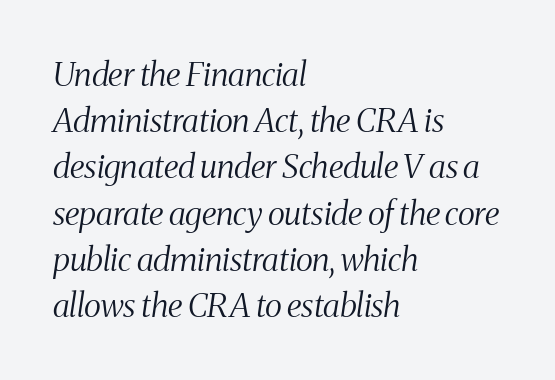
The space directly below the letters is spotless. What kind of face is this? One with serifs. Which margin do the lines hug? The left one — the right edge is uneven. Whoever set this chose a conventional vertical rhythm. The specimen reads as italic at a glance. Varying glyph widths throughout — classic text-font behaviour.
